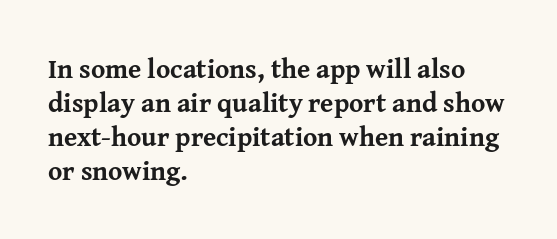
The image shows 27 px bold type, upright; set left-aligned, normal line spacing (1.26x), normal letter spacing, not underlined.
